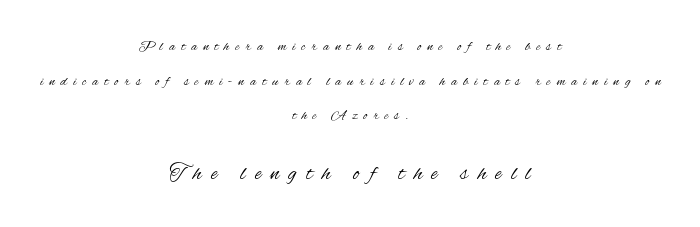
Q: Is the text bold? A: No.
Q: Is the text italic (slanted)? A: Yes.
Q: Is the text underlined? A: No.
Q: How is the paragraph aligned? A: Centered.
Q: Is the spacing between letters normal or unusually wide? A: Unusually wide.
Q: Is the spacing between lines tight, normal or loose? A: Loose.
Q: Which block of text is set in a larger size, the first (top) or the second (bottom)? A: The second (bottom) one.
